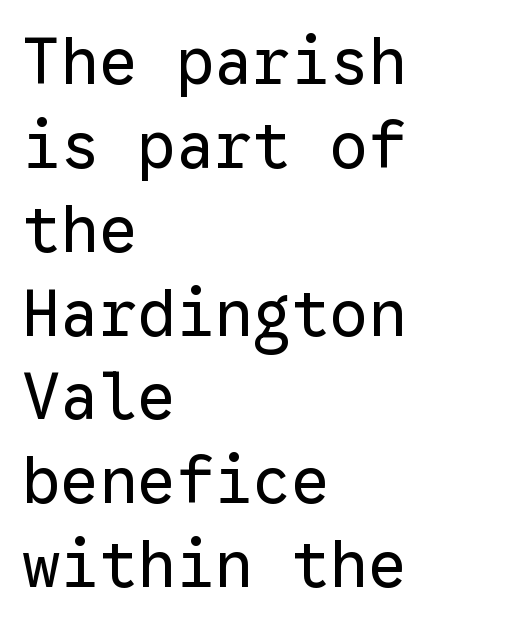
The image shows 64 px regular-weight sans-serif type, upright, monospaced; set left-aligned, normal line spacing (1.31x), normal letter spacing, not underlined; low stroke contrast and a medium x-height.
